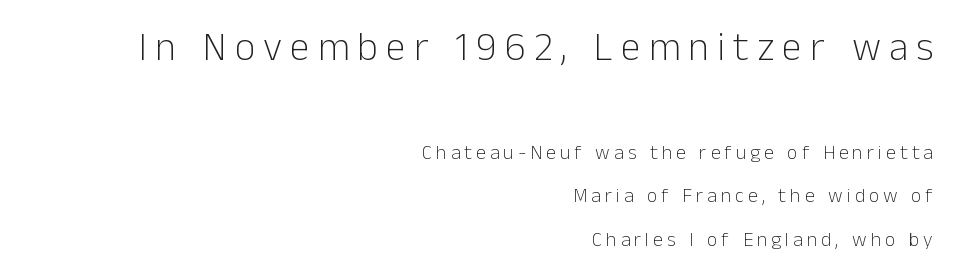
It's the straight-up-and-down kind of type. The block sitting higher on the canvas is the one with enlarged characters. Leftover space on each line is placed entirely before the opening word. The vertical gap from one line to the next is large. The letterforms sit at book weight or below.
